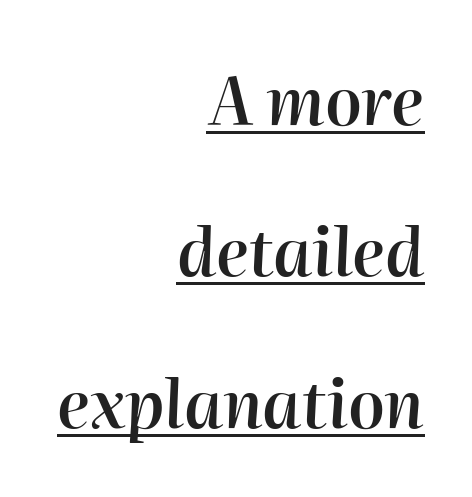
Q: Is the text bold? A: Semi-bold.
Q: Is the text italic (slanted)? A: Yes, it leans right by about 2 degrees.
Q: Is the text underlined? A: Yes.
Q: How is the paragraph aligned? A: Right-aligned.
Q: Is the spacing between letters normal or unusually wide? A: Normal.
Q: Is the spacing between lines tight, normal or loose? A: Loose.
Q: Width (condensed, normal, or wide)? A: Normal.
Q: Stroke contrast? A: High.
Q: x-height? A: Medium.
Q: Monospaced? A: No.
